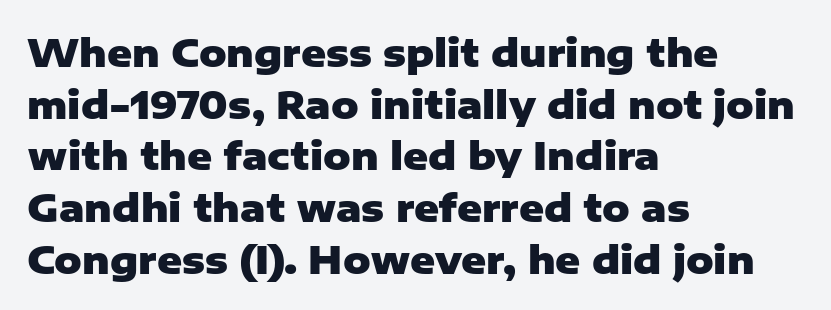
{"serif": "no", "italic": "no", "bold": "yes", "weight": "heavy", "width": "normal", "stroke_contrast": "low", "x_height": "medium", "monospaced": "no", "underline": "no", "align": "left", "line_spacing": "normal", "line_spacing_ratio": 1.36, "letter_spacing": "normal", "letter_spacing_em": 0.0, "glyph_px": 38}
